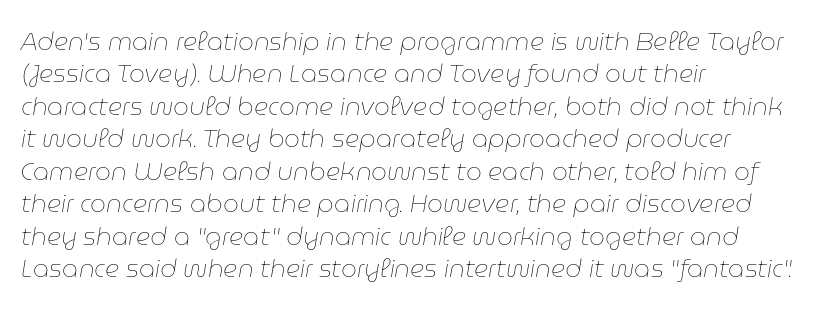
{"italic": "yes", "lean": "right", "slant_degrees": 9, "bold": "no", "underline": "no", "align": "left", "line_spacing": "normal", "line_spacing_ratio": 1.3, "letter_spacing": "normal", "letter_spacing_em": 0.0, "glyph_px": 25}
